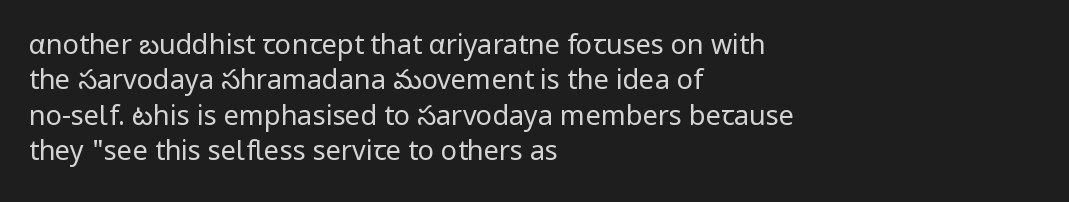
Q: Is the text bold? A: No.
Q: Is the text italic (slanted)? A: No, it is upright.
Q: Is the text underlined? A: No.
Q: How is the paragraph aligned? A: Left-aligned.
Q: Is the spacing between letters normal or unusually wide? A: Normal.
Q: Is the spacing between lines tight, normal or loose? A: Normal.
